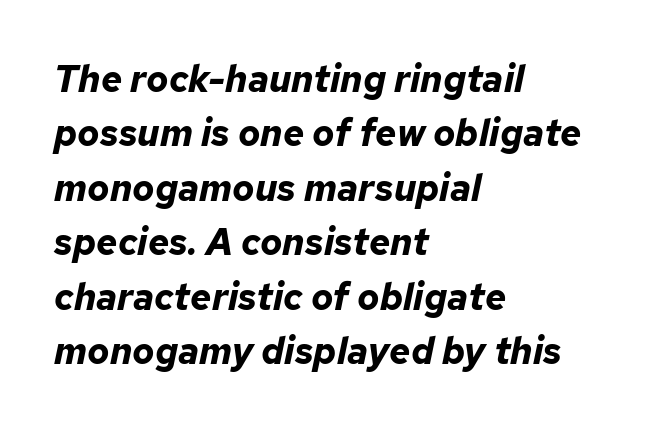
{"italic": "yes", "lean": "right", "slant_degrees": 12, "bold": "yes", "weight": "bold", "width": "normal", "stroke_contrast": "low", "x_height": "medium", "monospaced": "no", "underline": "no", "align": "left", "line_spacing": "normal", "line_spacing_ratio": 1.47, "letter_spacing": "normal", "letter_spacing_em": 0.0, "glyph_px": 37}
